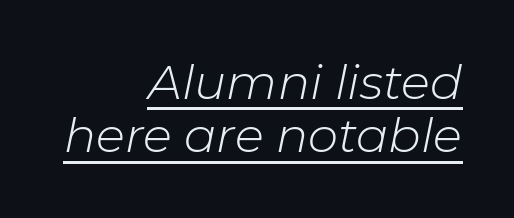
Q: Is the text bold? A: No.
Q: Is the text italic (slanted)? A: Yes, it leans right by about 11 degrees.
Q: Is the text underlined? A: Yes.
Q: How is the paragraph aligned? A: Right-aligned.
Q: Is the spacing between letters normal or unusually wide? A: Normal.
Q: Is the spacing between lines tight, normal or loose? A: Tight.
Q: Width (condensed, normal, or wide)? A: Normal.
Q: Stroke contrast? A: Low.
Q: x-height? A: Medium.
Q: Monospaced? A: No.
